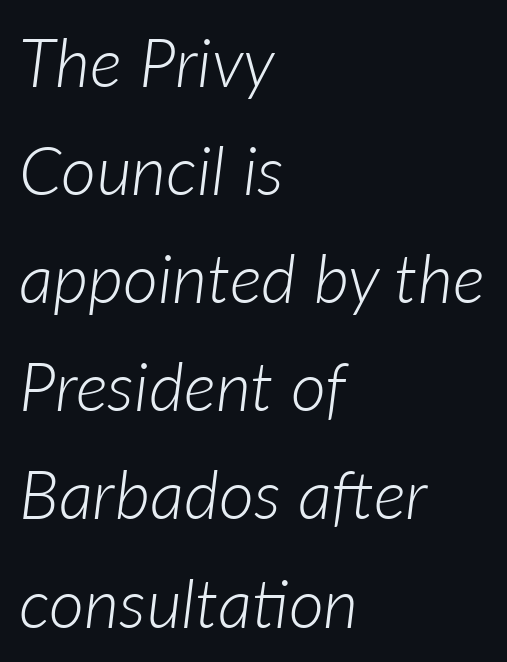
Tall strokes in this sample are angled rather than plumb. Descenders are the only things crossing below the line. The strokes carry an ordinary text weight at most. No extra tracking has been applied to these lines. In terms of leading, this rendering sits right in the middle. Each line starts at the same left margin while the right side varies.
